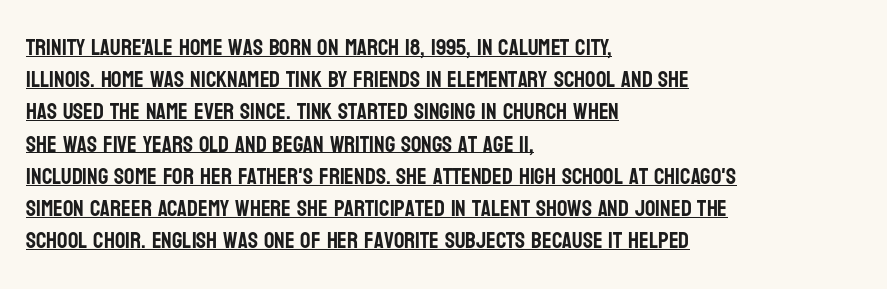
Q: Is the text italic (slanted)? A: No, it is upright.
Q: Is the text underlined? A: Yes.
Q: How is the paragraph aligned? A: Left-aligned.
Q: Is the spacing between letters normal or unusually wide? A: Normal.
Q: Is the spacing between lines tight, normal or loose? A: Normal.
